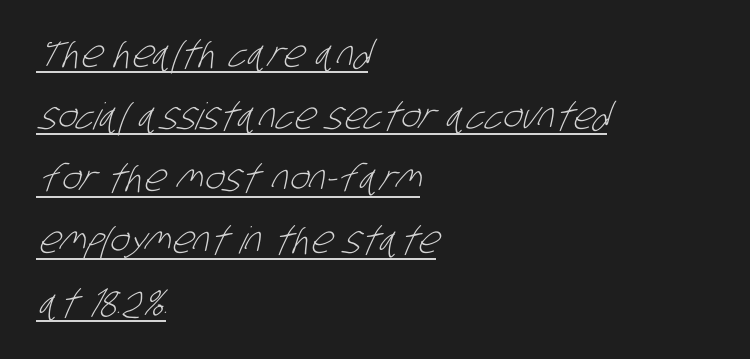
Line starts are locked; line ends wander. This sample has the flowing, uneven cadence of proportional lettering. The designer went with a sans here, leaving each stem footless. Each line of the rendering has a horizontal stroke beneath the glyphs. These lines sit exactly where default settings would place them.
